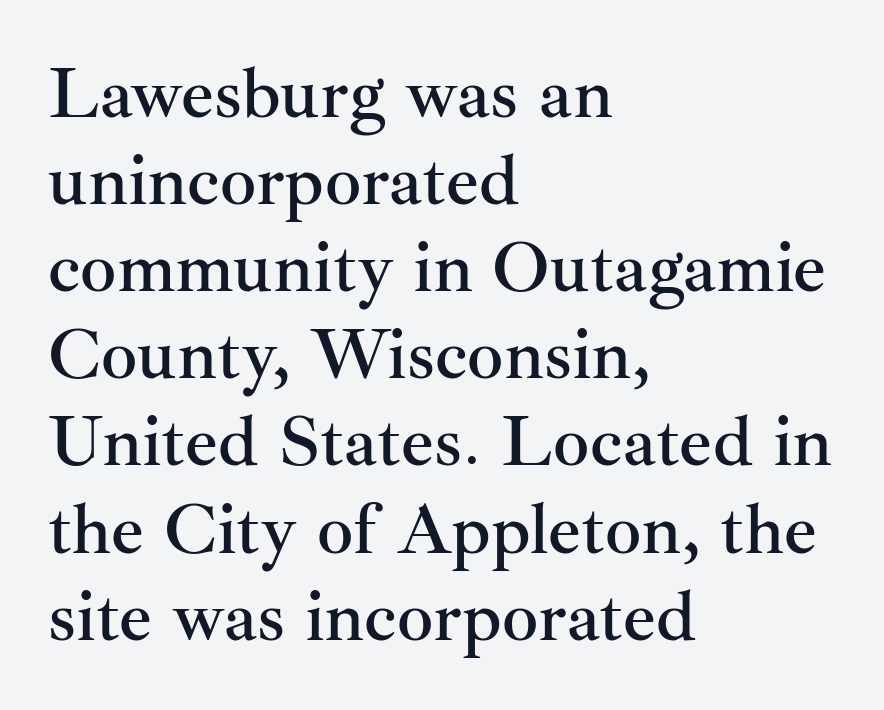
The letters advance in unequal steps, a hallmark of proportional type. Default kerning and tracking; the words read as compact shapes. Words float on clear page, feet unadorned. Horizontally, the lines are justified to the leading edge only. Posture: vertical. Font category for this specimen: serif.
